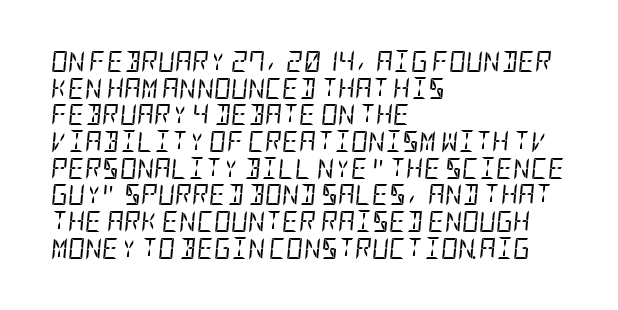
Nobody touched the tracking dial on this one. Left-aligned paragraph, ragged on the right. Line spacing here is normal. The specimen reads as italic at a glance. Is the stroke heavy? The answer is a plain regular-or-lighter.
